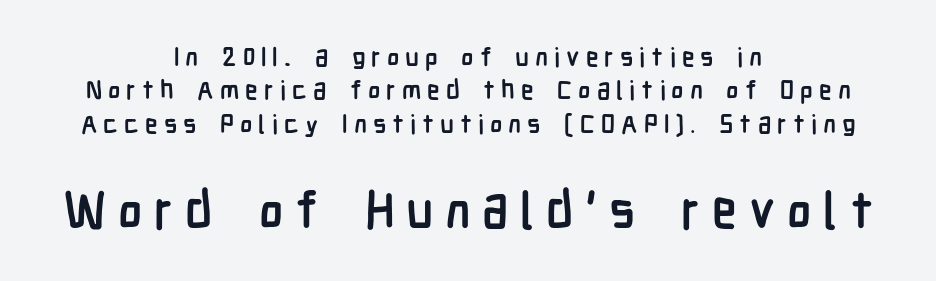
The composition opens small and finishes big. Regular leading. Caption: expanded tracking, letters set apart. Each row of text sits above clean, open space. Does the lettering tilt? It doesn't — this is upright.
